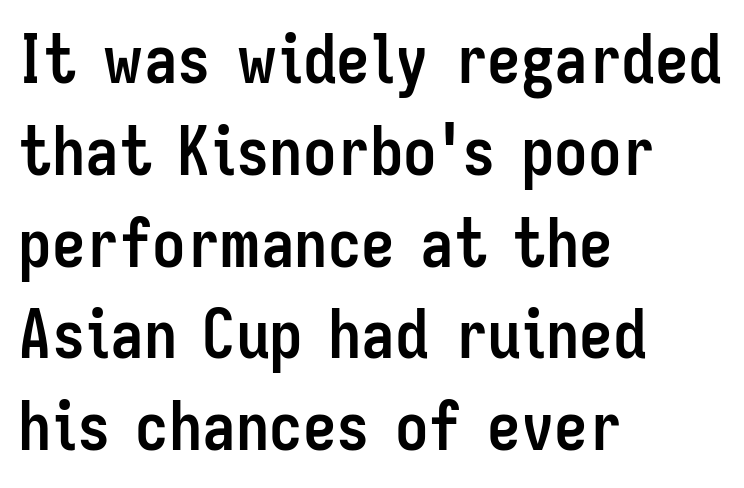
Q: Is the text bold? A: Yes.
Q: Is the text italic (slanted)? A: No, it is upright.
Q: Is the typeface a serif or a sans-serif typeface? A: Sans-serif.
Q: Is the text underlined? A: No.
Q: How is the paragraph aligned? A: Left-aligned.
Q: Is the spacing between letters normal or unusually wide? A: Normal.
Q: Is the spacing between lines tight, normal or loose? A: Normal.
Q: Width (condensed, normal, or wide)? A: Condensed.
Q: Stroke contrast? A: Low.
Q: x-height? A: Medium.
Q: Monospaced? A: No.
